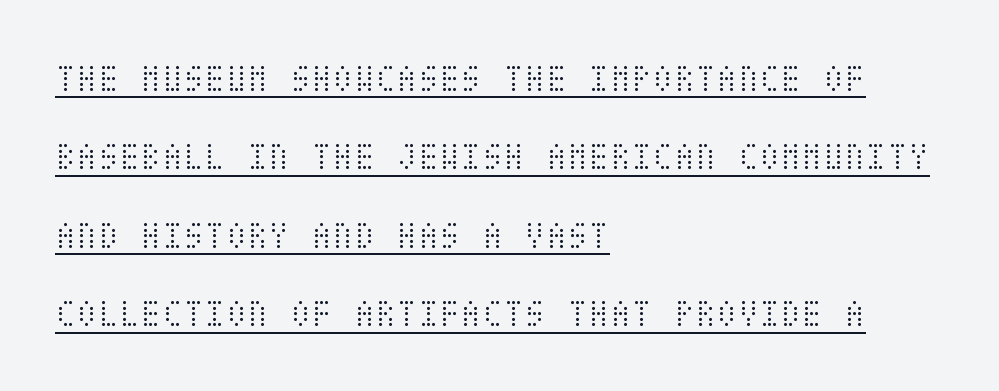
{"italic": "no", "bold": "no", "weight": "light", "width": "condensed", "stroke_contrast": "medium", "x_height": "large", "underline": "yes", "align": "left", "line_spacing": "loose", "line_spacing_ratio": 2.01, "letter_spacing": "normal", "letter_spacing_em": 0.0, "glyph_px": 39}
